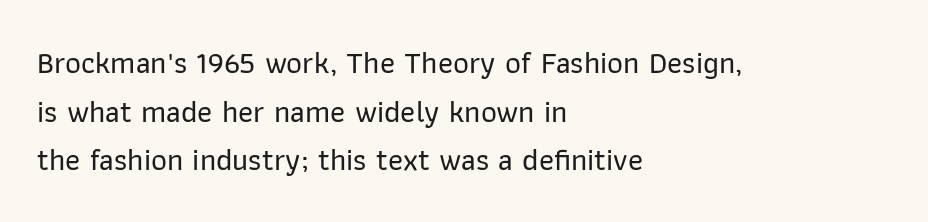
Nope, no serifs anywhere on these letters. The letters stand upright; this is a roman face. These lines sit exactly where default settings would place them. The zone under the glyphs is completely vacant. Does extra space separate the letters? No, they use regular spacing.
